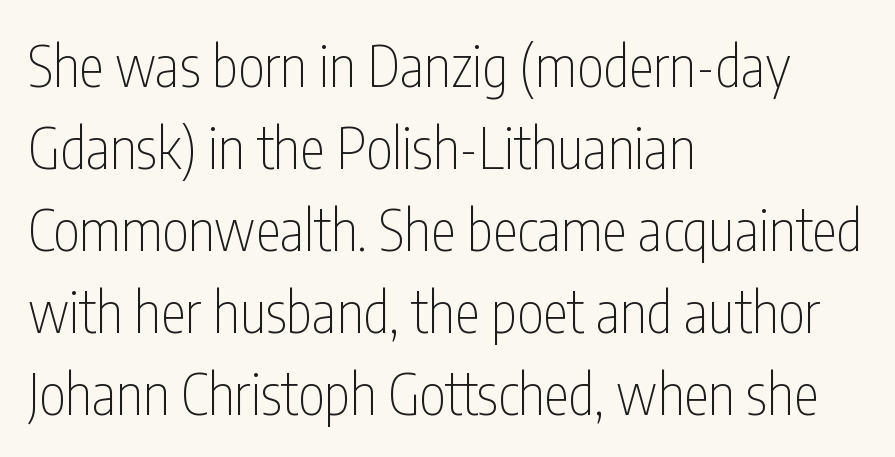
Q: Is the text bold? A: No.
Q: Is the text italic (slanted)? A: No, it is upright.
Q: Is the typeface a serif or a sans-serif typeface? A: Sans-serif.
Q: Is the text underlined? A: No.
Q: How is the paragraph aligned? A: Left-aligned.
Q: Is the spacing between letters normal or unusually wide? A: Normal.
Q: Is the spacing between lines tight, normal or loose? A: Normal.
Q: Width (condensed, normal, or wide)? A: Condensed.
Q: Stroke contrast? A: Low.
Q: x-height? A: Medium.
Q: Monospaced? A: No.
